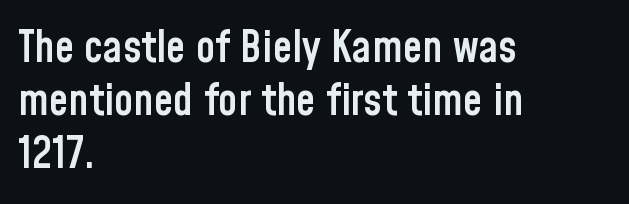
{"serif": "no", "italic": "no", "bold": "semi", "weight": "semibold", "width": "condensed", "stroke_contrast": "low", "x_height": "medium", "monospaced": "no", "underline": "no", "align": "left", "line_spacing_ratio": 1.2, "letter_spacing": "normal", "letter_spacing_em": 0.0, "glyph_px": 44}
